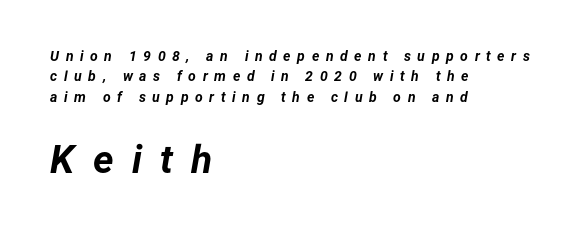
{"italic": "yes", "lean": "right", "slant_degrees": 12, "bold": "yes", "weight": "bold", "width": "normal", "stroke_contrast": "low", "x_height": "medium", "monospaced": "no", "underline": "no", "align": "left", "line_spacing": "normal", "line_spacing_ratio": 1.46, "letter_spacing": "wide", "letter_spacing_em": 0.47, "larger_block": "second", "size_ratio": 2.79, "glyph_px": 39}
